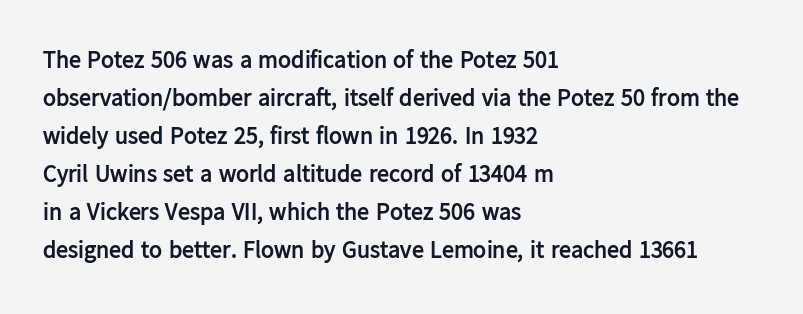
{"italic": "no", "bold": "yes", "underline": "no", "align": "left", "line_spacing": "normal", "line_spacing_ratio": 1.58, "letter_spacing": "normal", "letter_spacing_em": 0.0, "glyph_px": 24}
